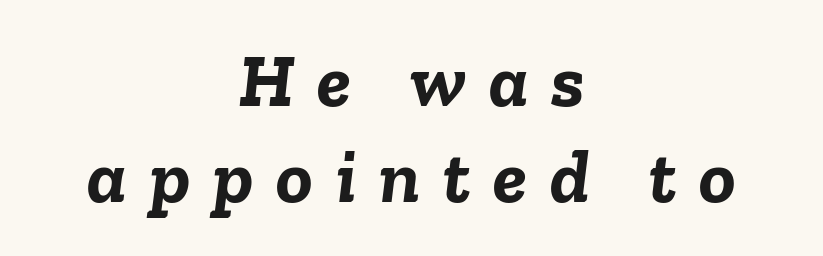
{"italic": "yes", "lean": "right", "slant_degrees": 6, "bold": "yes", "weight": "semibold", "width": "normal", "stroke_contrast": "low", "x_height": "medium", "monospaced": "no", "underline": "no", "align": "center", "line_spacing": "normal", "line_spacing_ratio": 1.26, "letter_spacing": "wide", "letter_spacing_em": 0.3, "glyph_px": 76}
